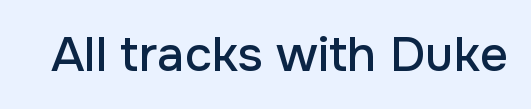
Q: Is the text italic (slanted)? A: No, it is upright.
Q: Is the typeface a serif or a sans-serif typeface? A: Sans-serif.
Q: Is the text underlined? A: No.
Q: Is the spacing between letters normal or unusually wide? A: Normal.
Q: Width (condensed, normal, or wide)? A: Normal.
Q: Stroke contrast? A: Low.
Q: x-height? A: Medium.
Q: Monospaced? A: No.
